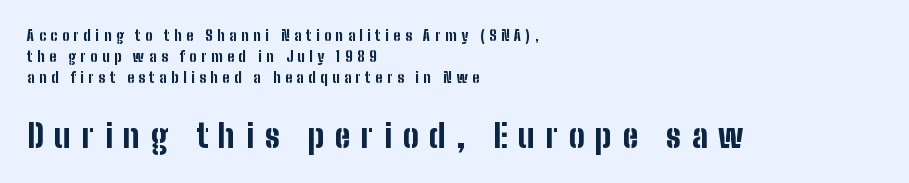
{"serif": "no", "italic": "no", "bold": "yes", "weight": "bold", "width": "condensed", "stroke_contrast": "low", "x_height": "medium", "monospaced": "no", "underline": "no", "align": "left", "line_spacing": "normal", "line_spacing_ratio": 1.51, "letter_spacing": "wide", "letter_spacing_em": 0.33, "larger_block": "second", "size_ratio": 2.29, "glyph_px": 32}
